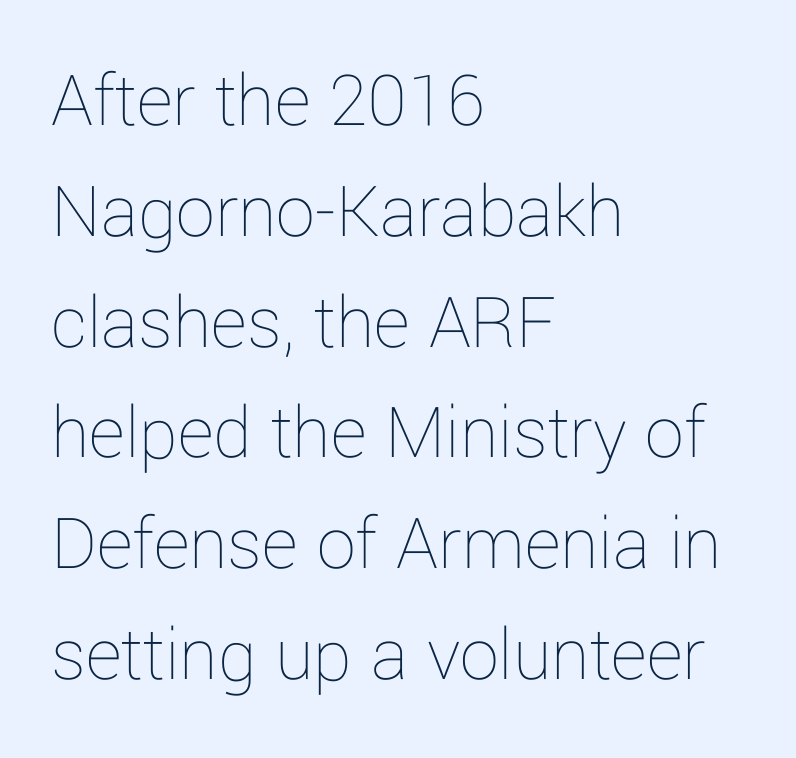
The gap between lines stays unmarked. The rendering keeps characters at their native spacing. This sample has the flowing, uneven cadence of proportional lettering. No heavy texture on the line: the type isn't bold.
